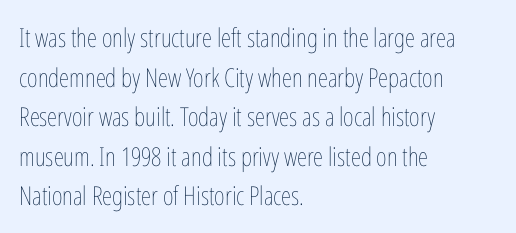
The block of text has a typical density, with ordinary space between rows. The line texture is even and compact thanks to regular tracking. Nothing heavy about these letters — not bold at all. Which margin do the lines hug? The left one — the right edge is uneven.
